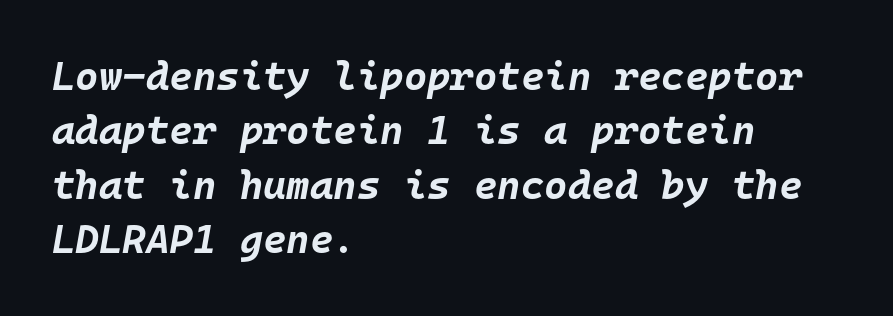
You can tell it's italic because the verticals aren't actually vertical. Line beginnings align vertically; line endings do not. Each glyph is drawn with heavy, bold strokes. The letters sit at their default tracking, neither squeezed nor spread. Reading down the column, the eye jumps a familiar distance to each next line.
